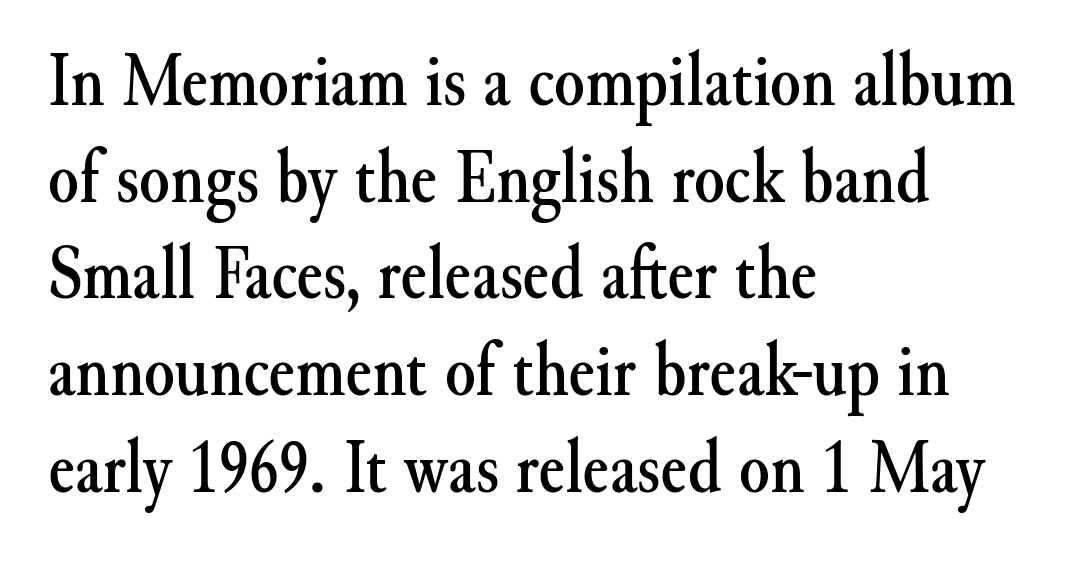
The image shows 78 px serif type, upright; set left-aligned, line spacing 1.24x, normal letter spacing, not underlined; medium stroke contrast and a small x-height.
